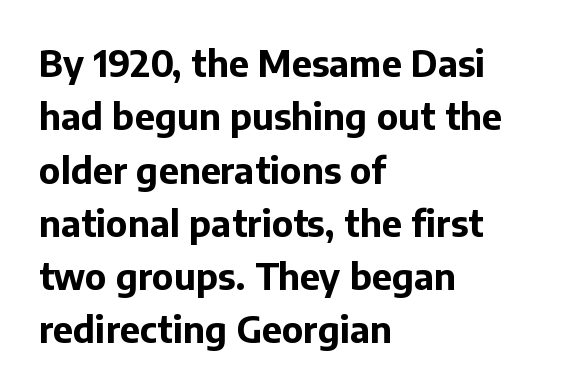
{"serif": "no", "italic": "no", "bold": "yes", "weight": "bold", "width": "normal", "stroke_contrast": "low", "x_height": "medium", "monospaced": "no", "underline": "no", "align": "left", "line_spacing": "normal", "line_spacing_ratio": 1.48, "letter_spacing": "normal", "letter_spacing_em": 0.0, "glyph_px": 36}
